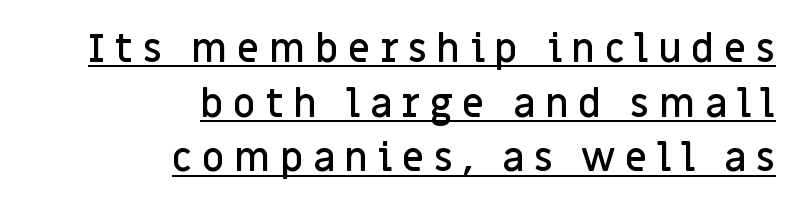
Q: Is the text bold? A: Semi-bold.
Q: Is the text italic (slanted)? A: No, it is upright.
Q: Is the typeface a serif or a sans-serif typeface? A: Sans-serif.
Q: Is the text underlined? A: Yes.
Q: How is the paragraph aligned? A: Right-aligned.
Q: Is the spacing between letters normal or unusually wide? A: Unusually wide.
Q: Is the spacing between lines tight, normal or loose? A: Normal.
Q: Width (condensed, normal, or wide)? A: Normal.
Q: Stroke contrast? A: Low.
Q: x-height? A: Large.
Q: Monospaced? A: No.
